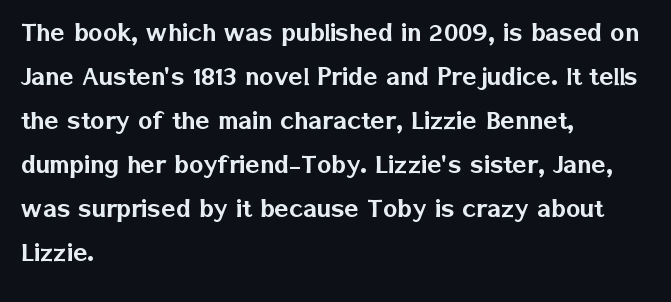
{"serif": "no", "italic": "no", "width": "normal", "stroke_contrast": "low", "x_height": "medium", "monospaced": "no", "underline": "no", "align": "left", "line_spacing": "normal", "line_spacing_ratio": 1.47, "letter_spacing": "normal", "letter_spacing_em": 0.0, "glyph_px": 30}
